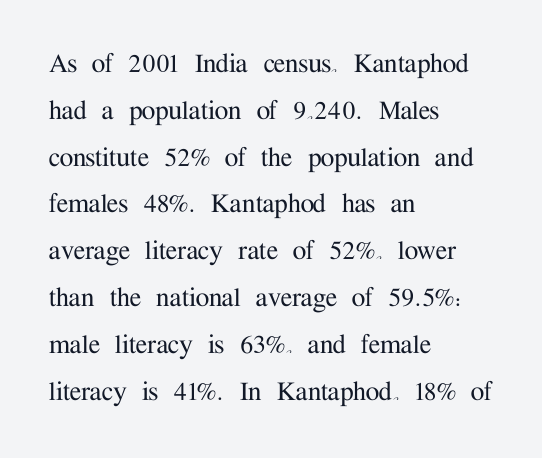
A typesetter would label this face a serif. Posture: straight, roman, zero tilt. This sample has the flowing, uneven cadence of proportional lettering. The passage is arranged the way most books set body copy — flush left. The baseline area is clear. This rendering leaves character spacing at its baseline value.
